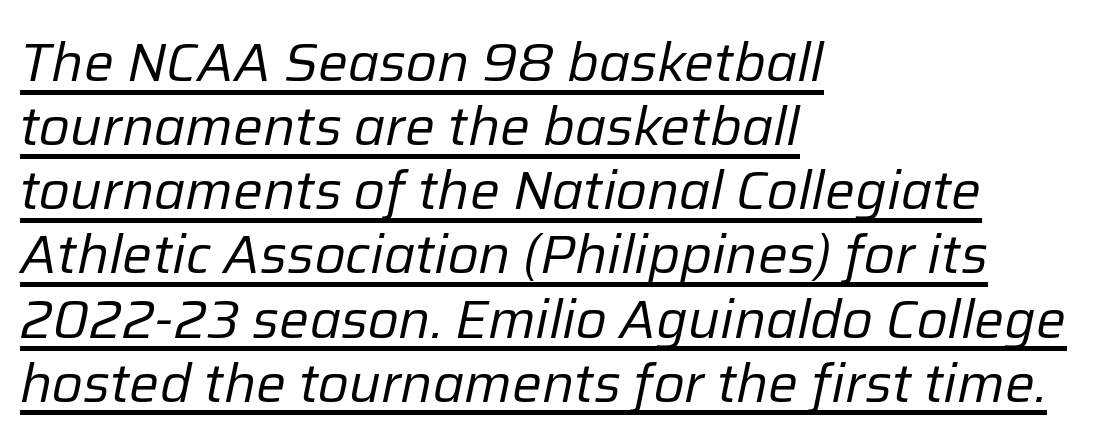
The strokes carry an ordinary text weight at most. This sample is left-justified, so line endings fall wherever the words run out. Here the glyphs are tracked normally, forming tight word shapes. The rendering uses natural spacing where letterforms have individual widths. Notice how a bar underscores the lettering throughout. Observe the lean: these are italic letterforms.
